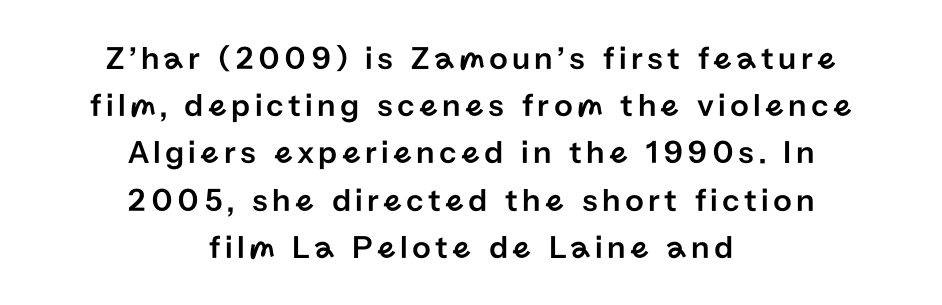
The image shows 33 px sans-serif type, upright; set centered, normal line spacing (1.43x), not underlined; low stroke contrast and a medium x-height.
